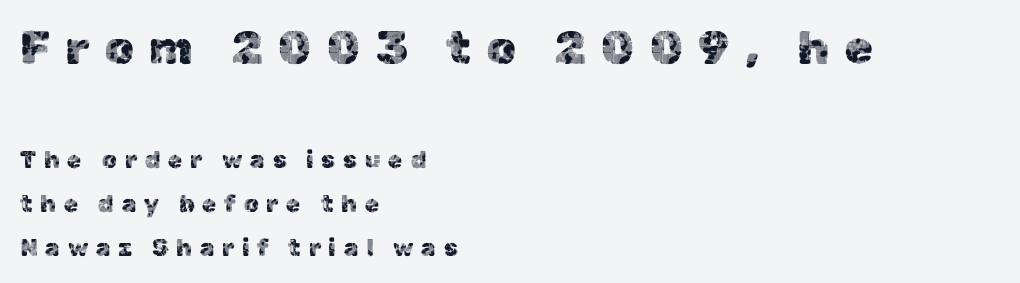
{"serif": "no", "italic": "no", "width": "normal", "x_height": "medium", "monospaced": "no", "underline": "no", "align": "left", "line_spacing_ratio": 1.85, "letter_spacing": "wide", "letter_spacing_em": 0.31, "larger_block": "first", "size_ratio": 1.96, "glyph_px": 47}
